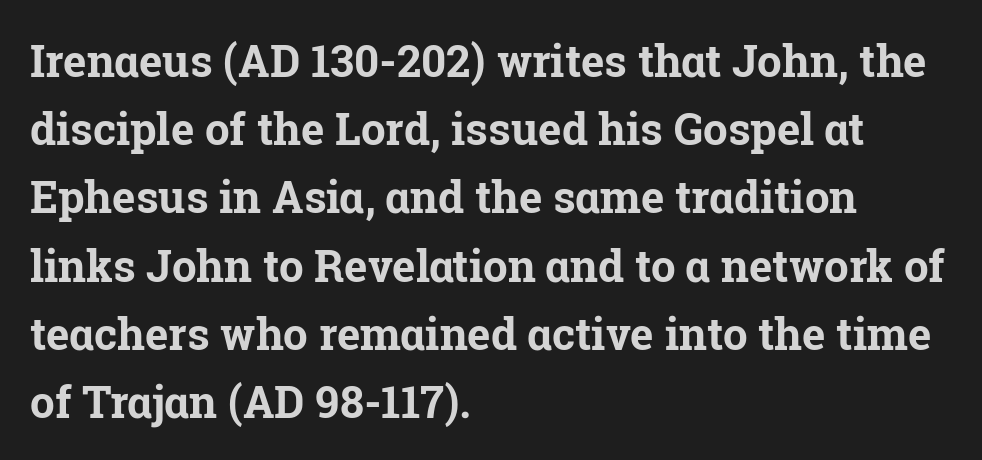
These lines are composed in type with serifs. These lines are rendered in a variable-pitch font. A typesetter would mark this as roman, not italic. Unmarked baselines from the first word to the last. This sample keeps an unexceptional amount of space between lines.
